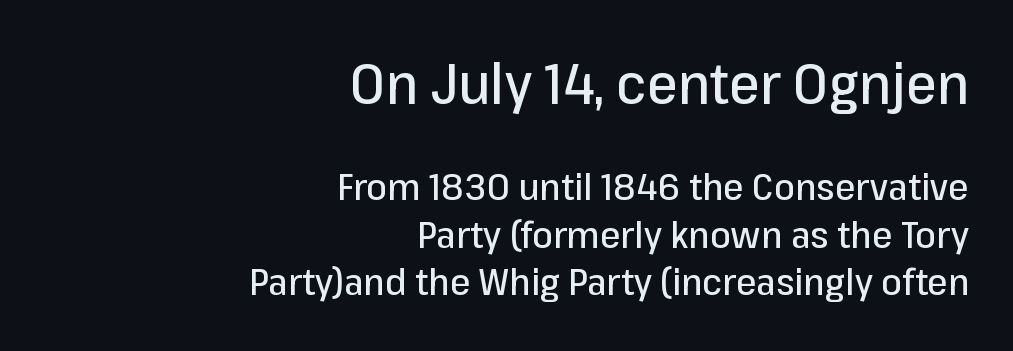
The face used here appears at its bigger size in the upper chunk. Regular leading. Proportional: the letters do not fall into vertical columns. No extra tracking has been applied to these lines. The rendering shows plain stroke endings on the letterforms — a sans-serif design.
